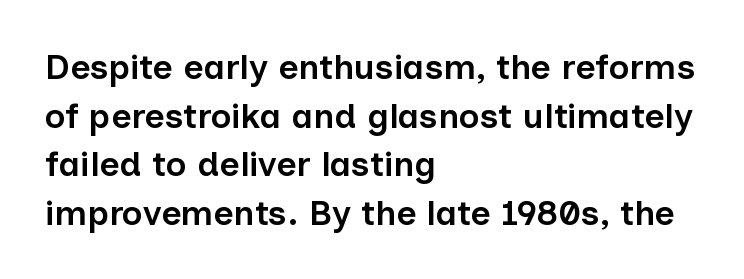
The image shows 35 px semibold sans-serif type, upright; set left-aligned, normal line spacing (1.39x), normal letter spacing, not underlined; low stroke contrast and a medium x-height.
